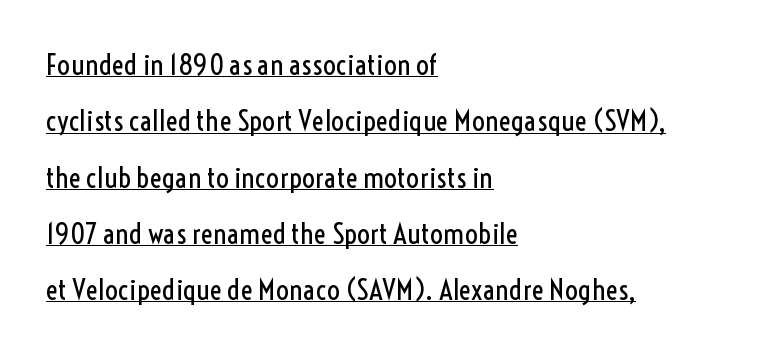
All the whitespace from short lines collects on the right. Looks like someone drew a line under every word here. These lines keep a tight, regular rhythm from letter to letter. The face used here is proportionally spaced, like ordinary book or web type. This is not heavy type; no bold has been used. Every character sits straight up, as roman type does.
